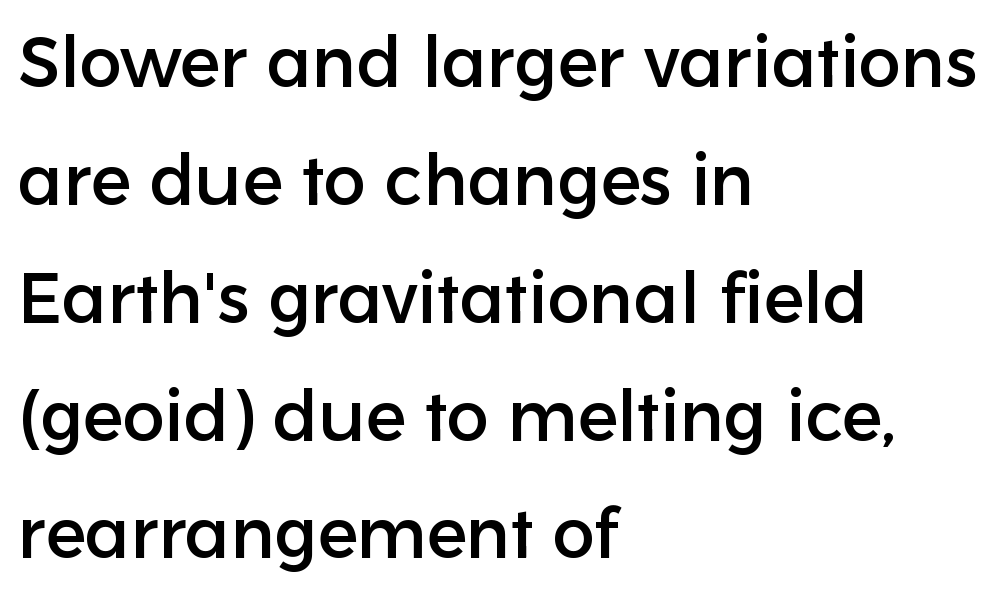
Q: Is the text italic (slanted)? A: No, it is upright.
Q: Is the typeface a serif or a sans-serif typeface? A: Sans-serif.
Q: Is the text underlined? A: No.
Q: How is the paragraph aligned? A: Left-aligned.
Q: Is the spacing between letters normal or unusually wide? A: Normal.
Q: Is the spacing between lines tight, normal or loose? A: Normal.
Q: Width (condensed, normal, or wide)? A: Normal.
Q: Stroke contrast? A: Low.
Q: x-height? A: Medium.
Q: Monospaced? A: No.
